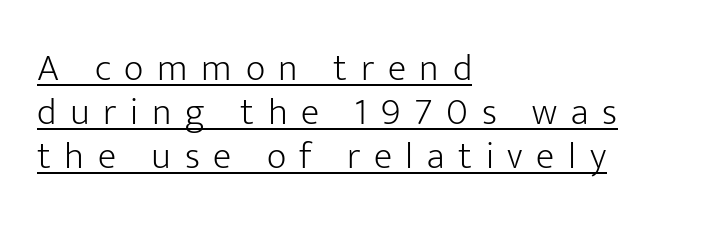
The image shows 38 px light sans-serif type, upright; set left-aligned, line spacing 1.16x, unusually wide letter spacing (+0.36 em), underlined; low stroke contrast and a medium x-height.
